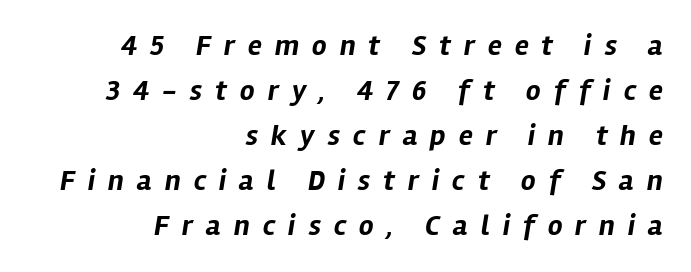
The image shows 29 px bold type, italic (leaning right); set right-aligned, normal line spacing (1.55x), unusually wide letter spacing (+0.45 em), not underlined; low stroke contrast and a medium x-height.
